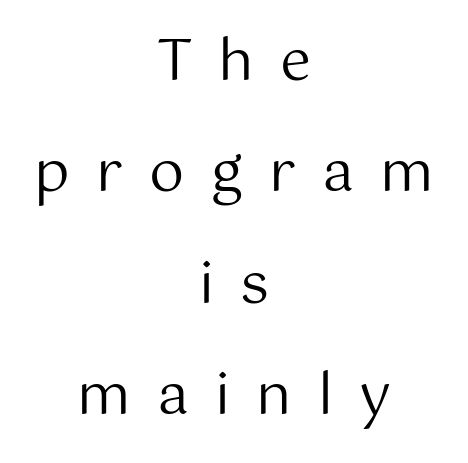
{"serif": "no", "italic": "no", "bold": "no", "weight": "regular", "width": "normal", "stroke_contrast": "medium", "x_height": "medium", "monospaced": "no", "underline": "no", "align": "center", "line_spacing": "loose", "line_spacing_ratio": 1.99, "letter_spacing": "wide", "letter_spacing_em": 0.47, "glyph_px": 56}
